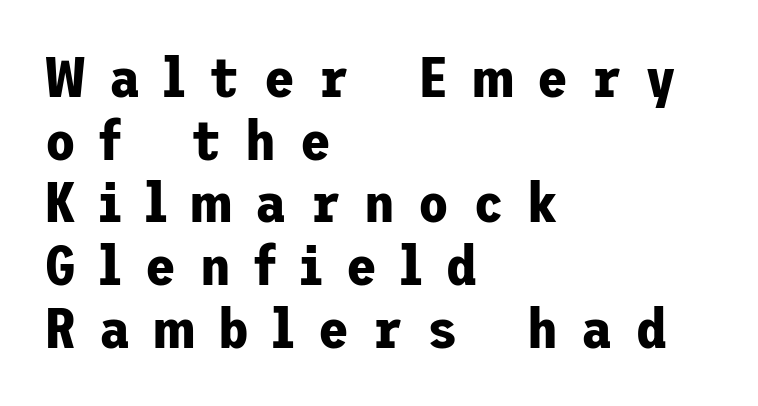
Check the space under the baseline: it is left empty. The lines are packed closely together with very little leading. You can tell it's not italic because the verticals are truly vertical. I'd call this a sans setting — the letters go barefoot. The gaps between neighbouring characters are conspicuously large.
